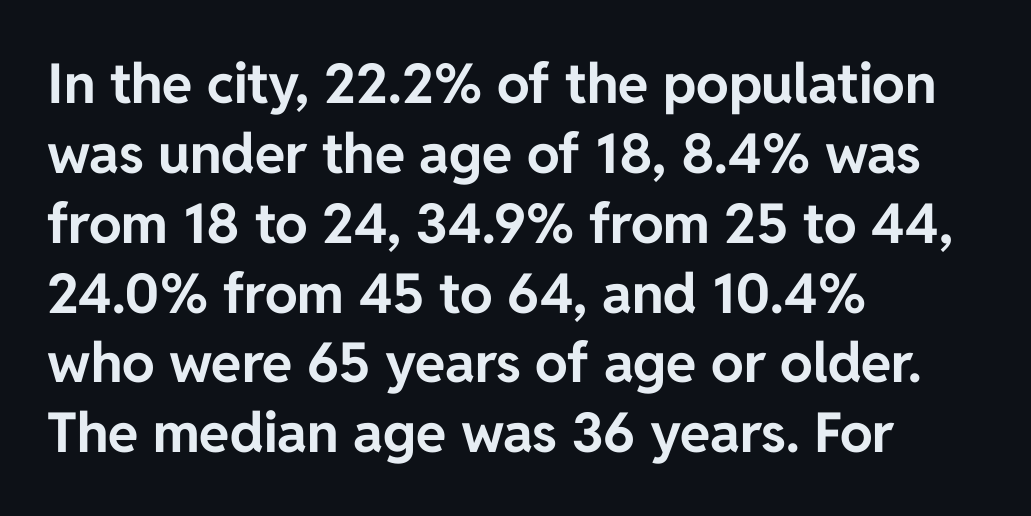
{"serif": "no", "italic": "no", "bold": "yes", "weight": "bold", "width": "normal", "stroke_contrast": "low", "x_height": "medium", "monospaced": "no", "underline": "no", "align": "left", "line_spacing": "normal", "line_spacing_ratio": 1.27, "letter_spacing": "normal", "letter_spacing_em": 0.0, "glyph_px": 55}
